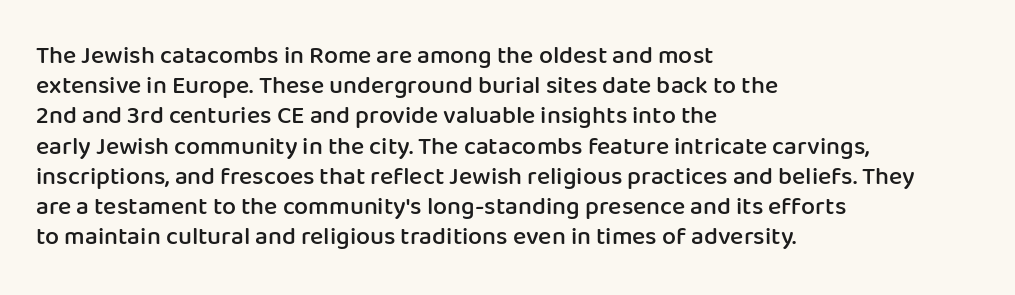
{"italic": "no", "bold": "semi", "underline": "no", "align": "left", "line_spacing_ratio": 1.21, "letter_spacing": "normal", "letter_spacing_em": 0.0, "glyph_px": 25}
